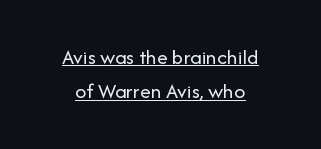
Each new line begins a customary step beneath the previous one. The weight tops out at a normal text grade. Look at the tracking — it's just the regular setting, nothing added. A continuous stroke trails under the words, as in a hyperlink. Notice how the passage keeps no hard edge, just a central spine.
